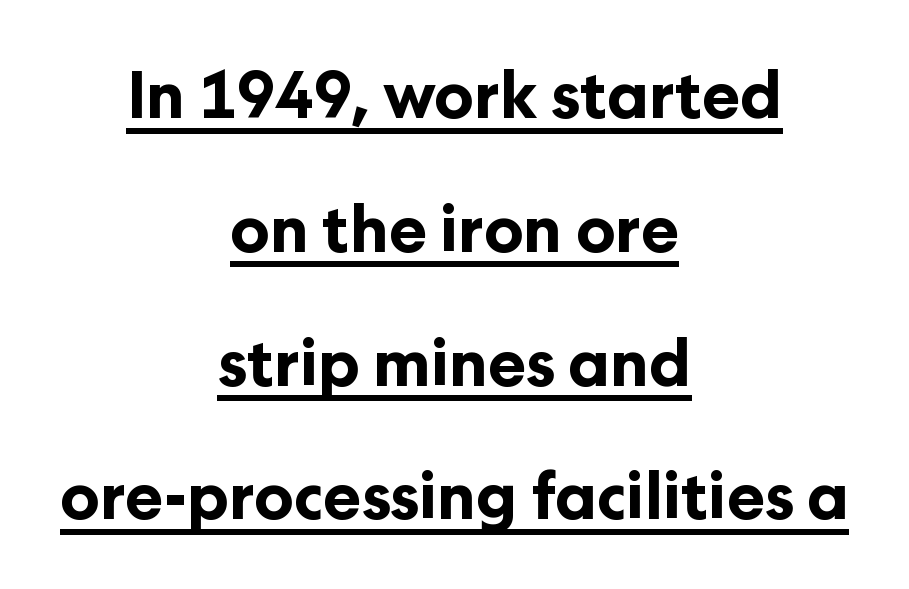
{"serif": "no", "italic": "no", "bold": "yes", "weight": "bold", "width": "normal", "stroke_contrast": "low", "x_height": "medium", "monospaced": "no", "underline": "yes", "align": "center", "line_spacing": "loose", "line_spacing_ratio": 2.09, "letter_spacing": "normal", "letter_spacing_em": 0.0, "glyph_px": 64}
